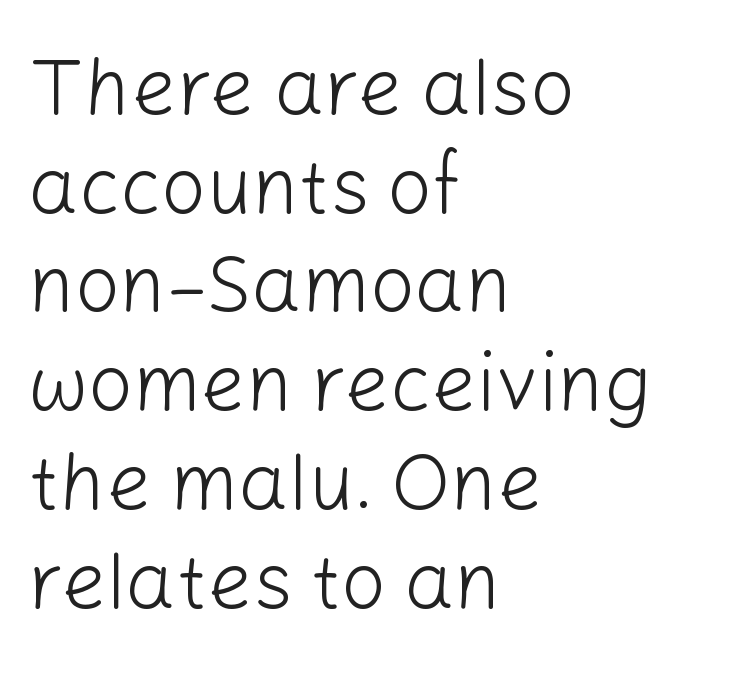
{"serif": "no", "italic": "no", "bold": "no", "weight": "light", "width": "normal", "stroke_contrast": "low", "x_height": "medium", "monospaced": "no", "underline": "no", "align": "left", "line_spacing": "normal", "line_spacing_ratio": 1.25, "letter_spacing": "normal", "letter_spacing_em": 0.0, "glyph_px": 79}
